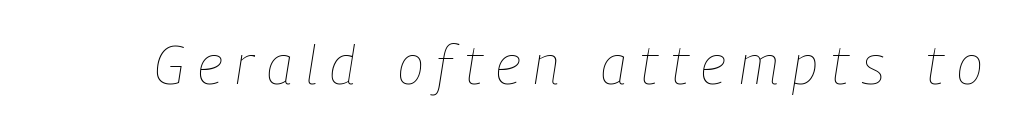
The image shows 54 px thin, condensed type, italic (leaning right); set unusually wide letter spacing (+0.25 em), not underlined; low stroke contrast and a medium x-height.
